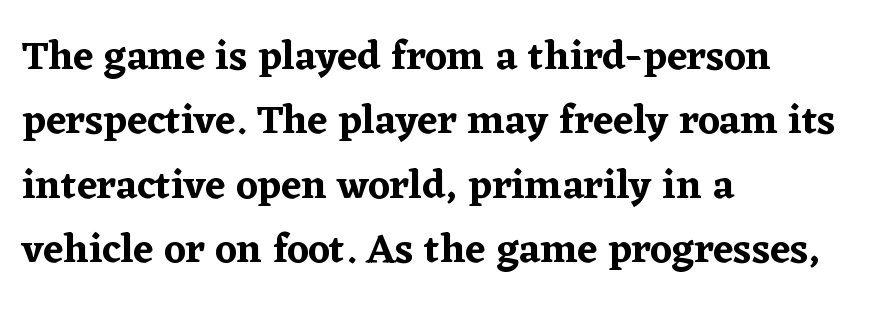
Q: Is the text italic (slanted)? A: No, it is upright.
Q: Is the typeface a serif or a sans-serif typeface? A: Serif.
Q: Is the text underlined? A: No.
Q: How is the paragraph aligned? A: Left-aligned.
Q: Is the spacing between letters normal or unusually wide? A: Normal.
Q: Is the spacing between lines tight, normal or loose? A: Normal.
Q: Width (condensed, normal, or wide)? A: Normal.
Q: Stroke contrast? A: Low.
Q: x-height? A: Medium.
Q: Monospaced? A: No.
